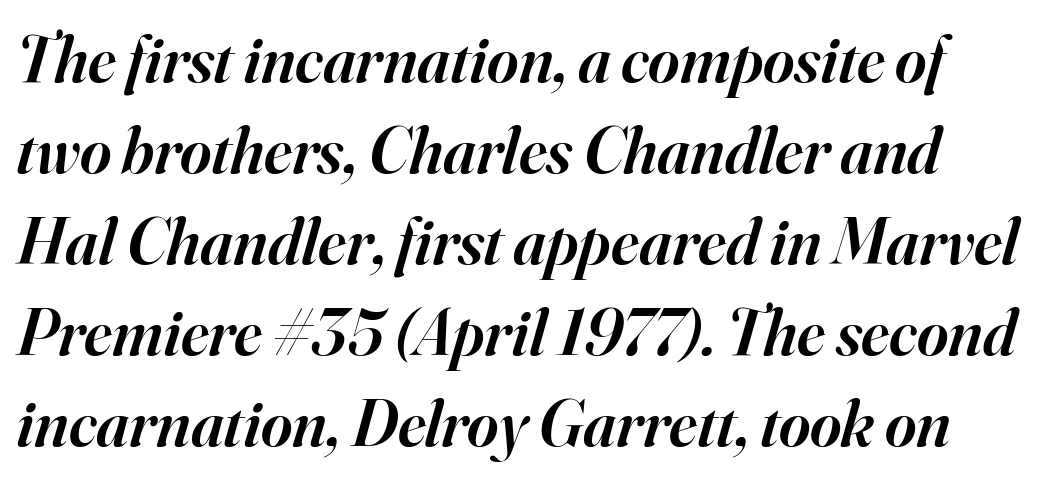
The image shows 67 px semibold serif type, italic (leaning right); set normal line spacing (1.36x), normal letter spacing, not underlined; high stroke contrast and a small x-height.
